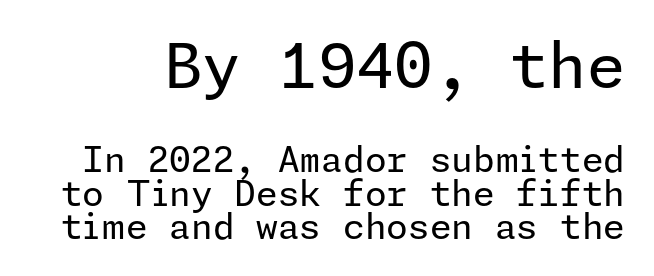
{"serif": "no", "italic": "no", "bold": "no", "weight": "regular", "width": "normal", "stroke_contrast": "low", "x_height": "medium", "underline": "no", "line_spacing": "tight", "line_spacing_ratio": 0.96, "letter_spacing": "normal", "letter_spacing_em": 0.0, "larger_block": "first", "size_ratio": 1.77, "glyph_px": 62}
